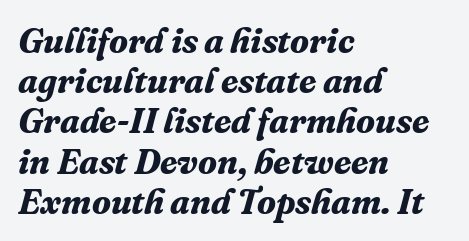
Bold? Absolutely — the strokes are thick and heavy. Unlike a clean sans, this face finishes its strokes with serifs. You could barely slide anything between these rows. Compared with a centered layout, this one pins lines to the left instead. Clear beneath every line of the passage.
